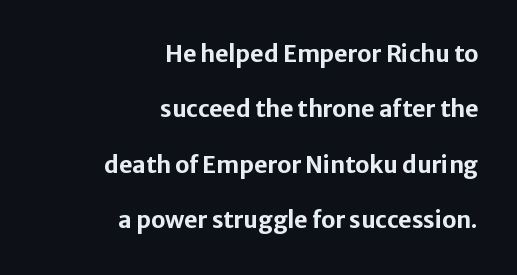
{"italic": "no", "bold": "yes", "underline": "no", "align": "right", "line_spacing": "loose", "line_spacing_ratio": 2.41, "letter_spacing": "normal", "letter_spacing_em": 0.0, "glyph_px": 23}
